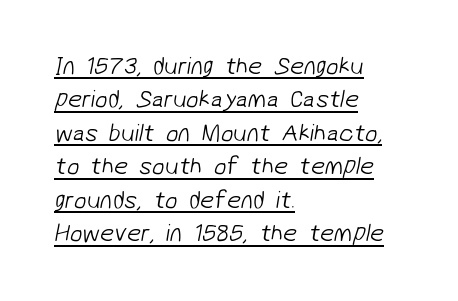
Honestly, the underline is the first thing you notice here. The cut favours lightness, reaching ordinary text weight at its darkest. These lines sit exactly where default settings would place them. In terms of letterspacing, this is plain default setting.
